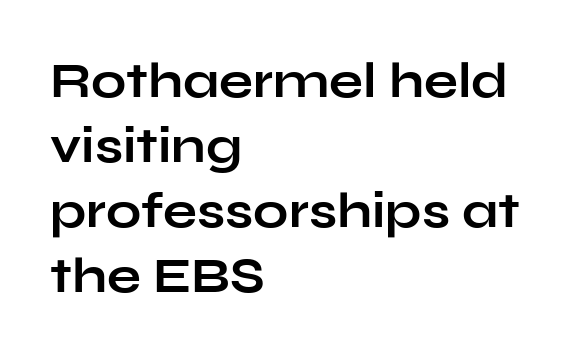
Q: Is the text bold? A: Yes.
Q: Is the text italic (slanted)? A: No, it is upright.
Q: Is the typeface a serif or a sans-serif typeface? A: Sans-serif.
Q: Is the text underlined? A: No.
Q: How is the paragraph aligned? A: Left-aligned.
Q: Is the spacing between letters normal or unusually wide? A: Normal.
Q: Is the spacing between lines tight, normal or loose? A: Normal.
Q: Width (condensed, normal, or wide)? A: Wide.
Q: Stroke contrast? A: Low.
Q: x-height? A: Medium.
Q: Monospaced? A: No.
